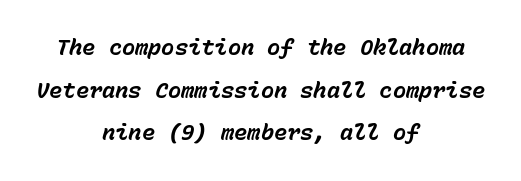
{"italic": "yes", "lean": "right", "slant_degrees": 15, "bold": "yes", "underline": "no", "align": "center", "line_spacing": "loose", "line_spacing_ratio": 1.94, "letter_spacing": "normal", "letter_spacing_em": 0.0, "glyph_px": 22}
